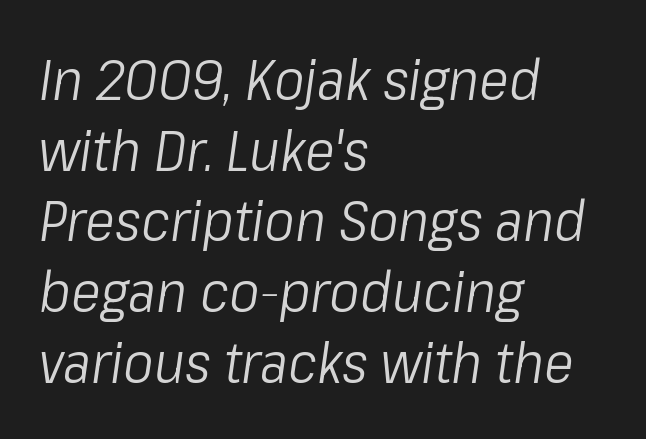
Q: Is the text bold? A: No.
Q: Is the text italic (slanted)? A: Yes, it leans right by about 8 degrees.
Q: Is the text underlined? A: No.
Q: How is the paragraph aligned? A: Left-aligned.
Q: Is the spacing between letters normal or unusually wide? A: Normal.
Q: Width (condensed, normal, or wide)? A: Condensed.
Q: Stroke contrast? A: Low.
Q: x-height? A: Medium.
Q: Monospaced? A: No.
